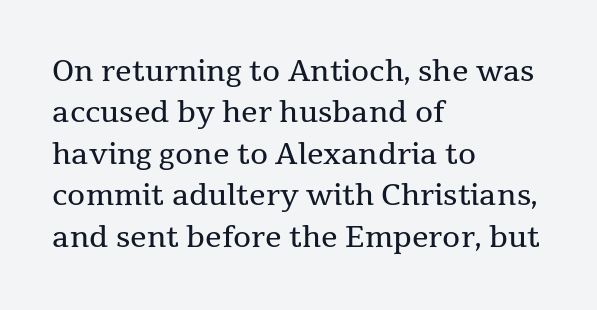
{"serif": "yes", "italic": "no", "bold": "no", "weight": "regular", "width": "normal", "stroke_contrast": "medium", "x_height": "medium", "monospaced": "no", "underline": "no", "align": "left", "line_spacing": "normal", "line_spacing_ratio": 1.43, "letter_spacing": "normal", "letter_spacing_em": 0.0, "glyph_px": 29}
